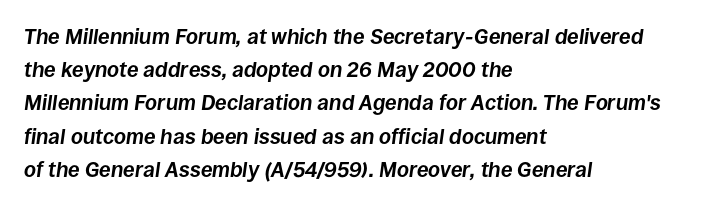
Q: Is the text bold? A: Yes.
Q: Is the text italic (slanted)? A: Yes, it leans right by about 8 degrees.
Q: Is the text underlined? A: No.
Q: How is the paragraph aligned? A: Left-aligned.
Q: Is the spacing between letters normal or unusually wide? A: Normal.
Q: Is the spacing between lines tight, normal or loose? A: Normal.
